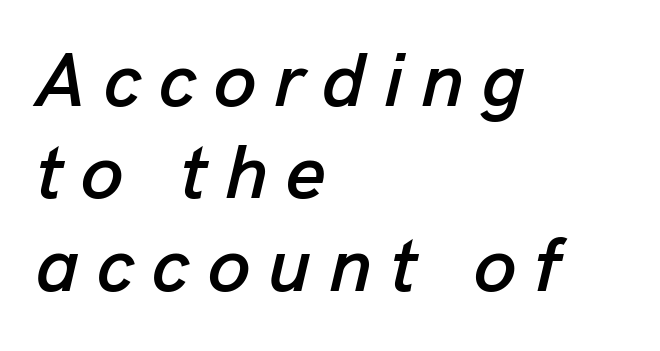
{"italic": "yes", "lean": "right", "slant_degrees": 13, "width": "normal", "stroke_contrast": "low", "x_height": "medium", "monospaced": "no", "underline": "no", "align": "left", "line_spacing_ratio": 1.2, "letter_spacing": "wide", "letter_spacing_em": 0.23, "glyph_px": 77}
